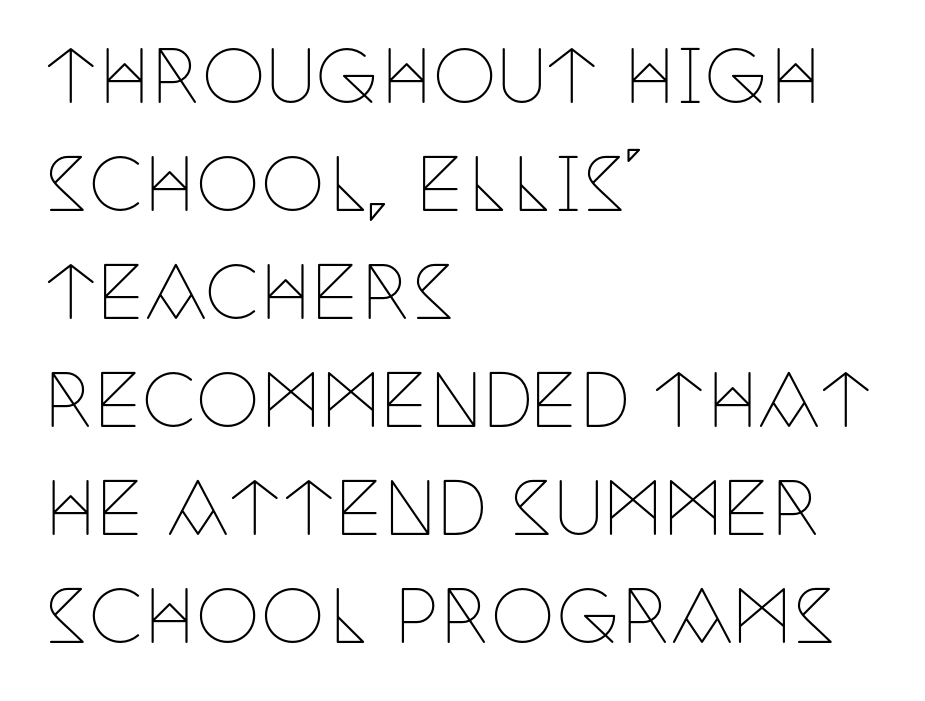
The image shows 72 px thin, condensed serif type, upright; set left-aligned, normal line spacing (1.5x), normal letter spacing, not underlined; low stroke contrast and a large x-height.
